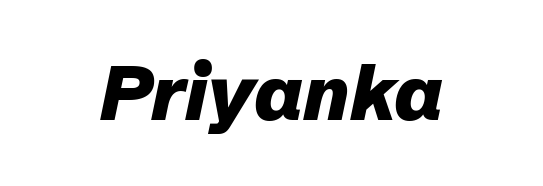
Q: Is the text bold? A: Yes.
Q: Is the text italic (slanted)? A: Yes, it leans right by about 12 degrees.
Q: Is the text underlined? A: No.
Q: Is the spacing between letters normal or unusually wide? A: Normal.
Q: Width (condensed, normal, or wide)? A: Normal.
Q: Stroke contrast? A: Low.
Q: x-height? A: Medium.
Q: Monospaced? A: No.
